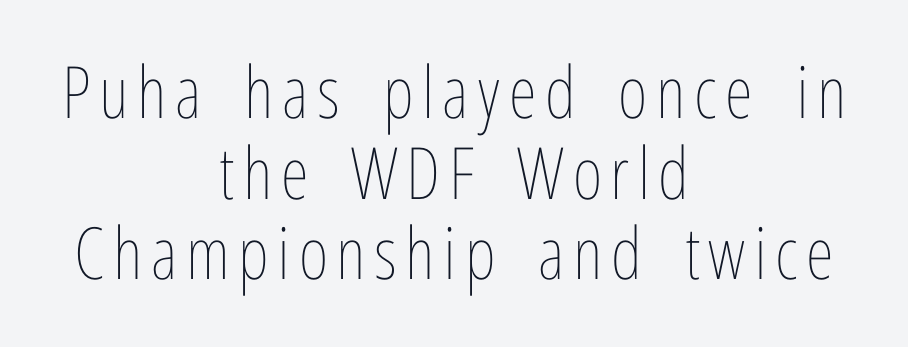
{"italic": "no", "bold": "no", "weight": "thin", "width": "condensed", "stroke_contrast": "low", "x_height": "medium", "monospaced": "no", "underline": "no", "align": "center", "line_spacing": "tight", "line_spacing_ratio": 1.12, "glyph_px": 72}
